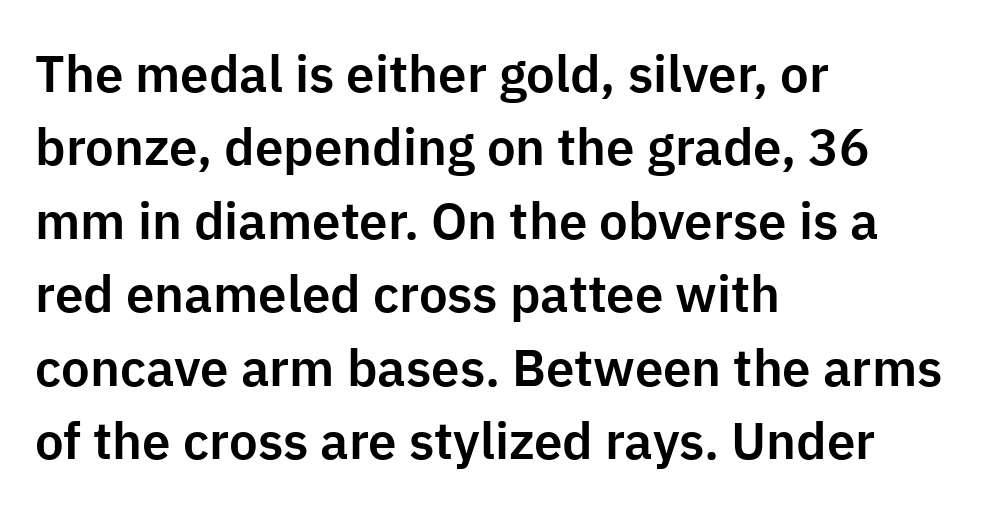
Each letter keeps its own natural width here, so spacing adapts to shape. Short and long lines alike share a common starting point at left. This is sans-serif lettering, the kind often seen on screens and signage. A typesetter would call this leading conventional body-copy spacing. Plain, unruled lines of type.
